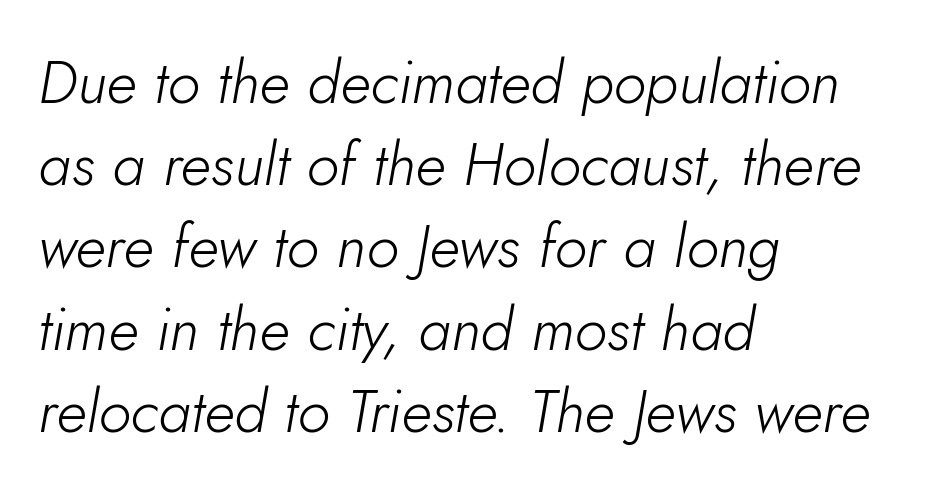
One glance says typical: line gaps are just what's usual. The typesetting does not lean heavy: it is not bold. What stands out about the letter spacing? Nothing — it is the standard amount. You could not count columns in this text — the font is proportionally spaced. Compared with ordinary roman type, these characters are visibly tilted.
